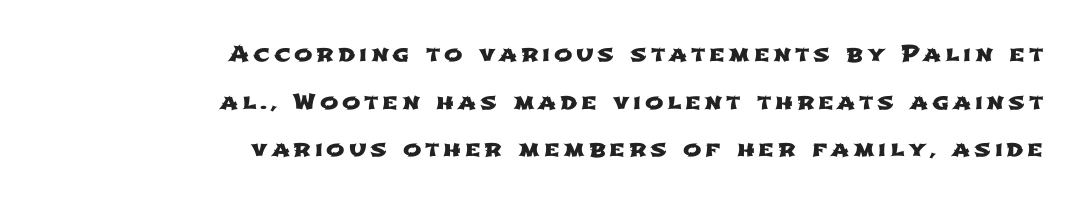
The image shows 22 px text type; set right-aligned, loose line spacing (2.16x), not underlined.
